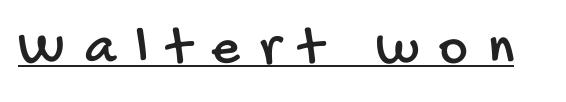
Q: Is the typeface a serif or a sans-serif typeface? A: Sans-serif.
Q: Is the text underlined? A: Yes.
Q: Is the spacing between letters normal or unusually wide? A: Unusually wide.
Q: Width (condensed, normal, or wide)? A: Condensed.
Q: Stroke contrast? A: Low.
Q: x-height? A: Large.
Q: Monospaced? A: No.
